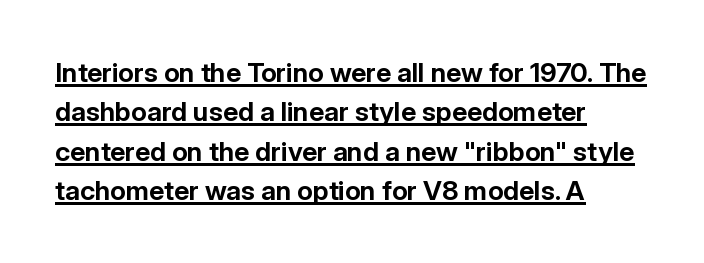
The image shows 27 px bold type, upright; set left-aligned, normal line spacing (1.46x), normal letter spacing, underlined.
